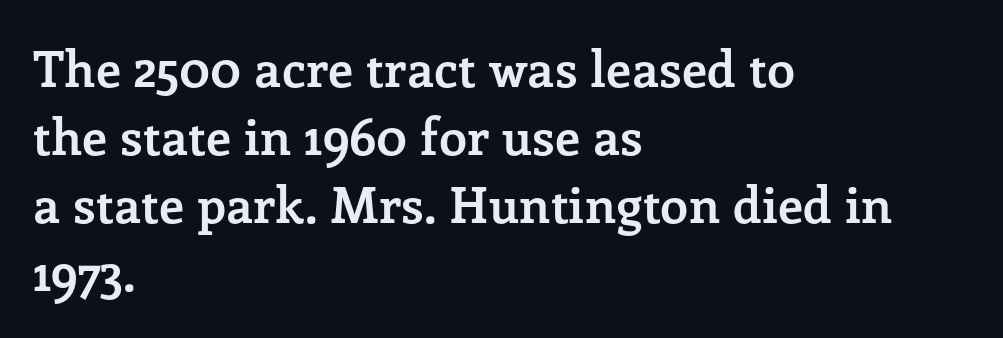
Q: Is the text bold? A: Yes.
Q: Is the text italic (slanted)? A: No, it is upright.
Q: Is the typeface a serif or a sans-serif typeface? A: Serif.
Q: Is the text underlined? A: No.
Q: How is the paragraph aligned? A: Left-aligned.
Q: Is the spacing between letters normal or unusually wide? A: Normal.
Q: Is the spacing between lines tight, normal or loose? A: Normal.
Q: Width (condensed, normal, or wide)? A: Normal.
Q: Stroke contrast? A: Low.
Q: x-height? A: Medium.
Q: Monospaced? A: No.
